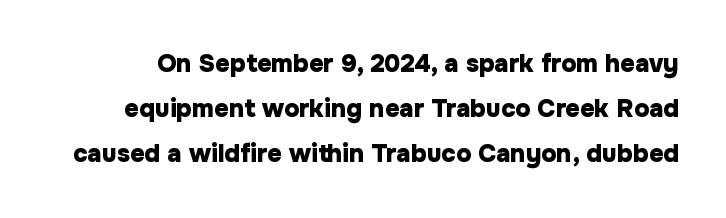
Letters rest on an invisible, unmarked baseline. Each glyph is drawn with heavy, bold strokes. The letters stand straight up with perfectly vertical stems. The passage shown has conventional tracking throughout.
